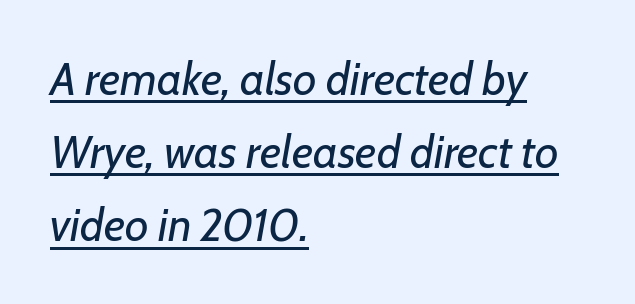
The rendering uses natural spacing where letterforms have individual widths. Heft: none added — not bold. Does the leading feel generous? No, just average. Where is the straight margin? On the left.
